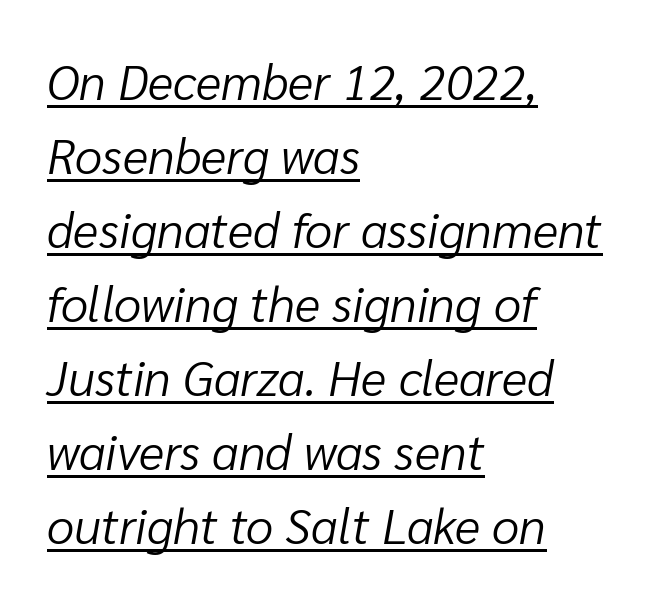
{"italic": "yes", "lean": "right", "slant_degrees": 10, "bold": "no", "weight": "light", "width": "normal", "stroke_contrast": "low", "x_height": "medium", "monospaced": "no", "underline": "yes", "align": "left", "line_spacing": "normal", "line_spacing_ratio": 1.51, "letter_spacing": "normal", "letter_spacing_em": 0.0, "glyph_px": 49}
